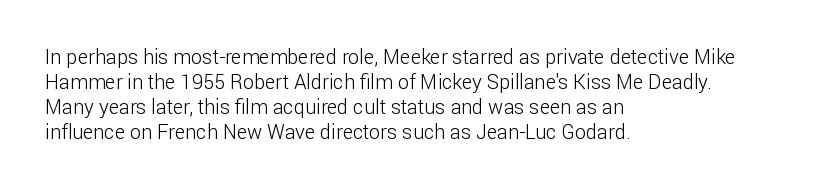
The image shows 20 px text type, upright; set left-aligned, normal line spacing (1.25x), normal letter spacing, not underlined.
